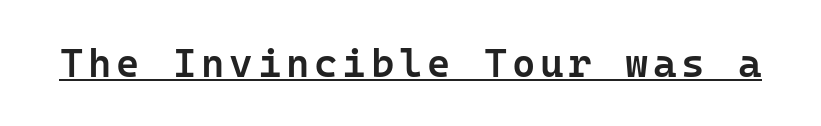
The type sits square on the baseline with zero lean. Grotesque or geometric, the face here clearly has no serifs. This is the in-between weight designers call semibold or demi. A typographer would call this underscored text.
